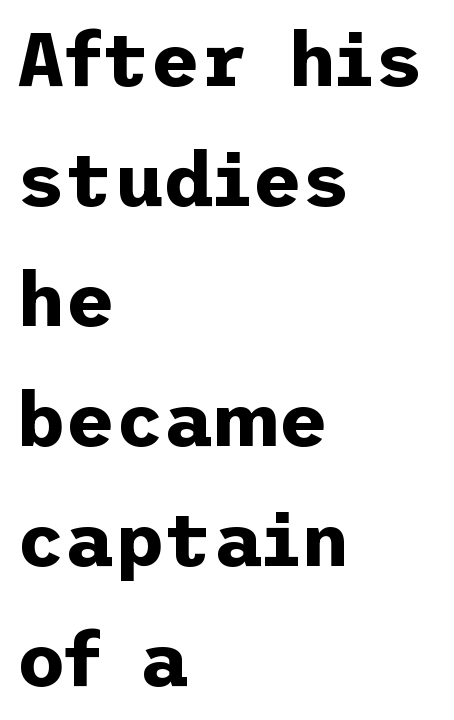
Q: Is the text bold? A: Yes.
Q: Is the text italic (slanted)? A: No, it is upright.
Q: Is the typeface a serif or a sans-serif typeface? A: Sans-serif.
Q: Is the text underlined? A: No.
Q: How is the paragraph aligned? A: Left-aligned.
Q: Is the spacing between letters normal or unusually wide? A: Normal.
Q: Is the spacing between lines tight, normal or loose? A: Normal.
Q: Width (condensed, normal, or wide)? A: Normal.
Q: Stroke contrast? A: Low.
Q: x-height? A: Medium.
